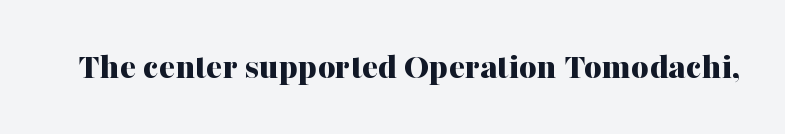
The lettering holds an erect, upright posture throughout. Small tapered or slab feet sit at the stroke ends, so this counts as serif. Think of a printed novel: that variable character pitch is what you see here. What stands out about the letter spacing? Nothing — it is the standard amount.
